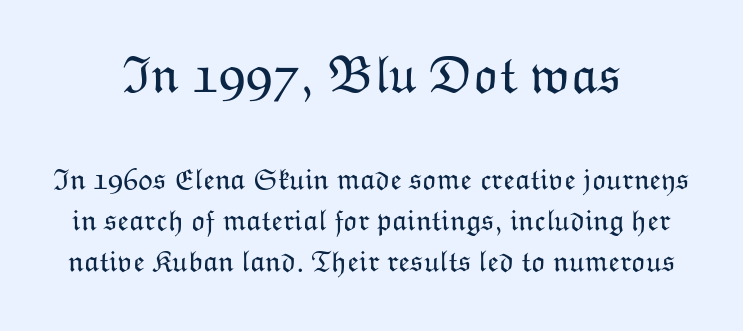
{"italic": "no", "bold": "no", "weight": "light", "width": "normal", "stroke_contrast": "low", "x_height": "medium", "monospaced": "no", "underline": "no", "align": "center", "line_spacing": "normal", "line_spacing_ratio": 1.36, "letter_spacing": "normal", "letter_spacing_em": 0.0, "larger_block": "first", "size_ratio": 1.77, "glyph_px": 53}
